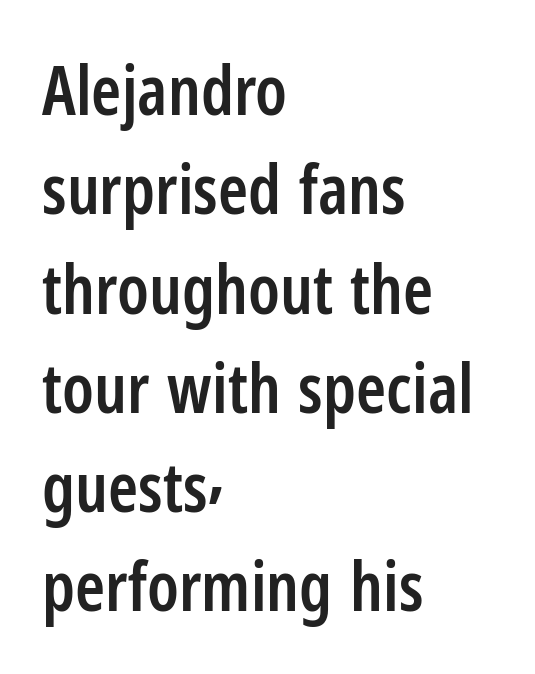
The image shows 68 px semibold, condensed sans-serif type, upright; set left-aligned, normal line spacing (1.46x), normal letter spacing, not underlined; low stroke contrast and a medium x-height.
